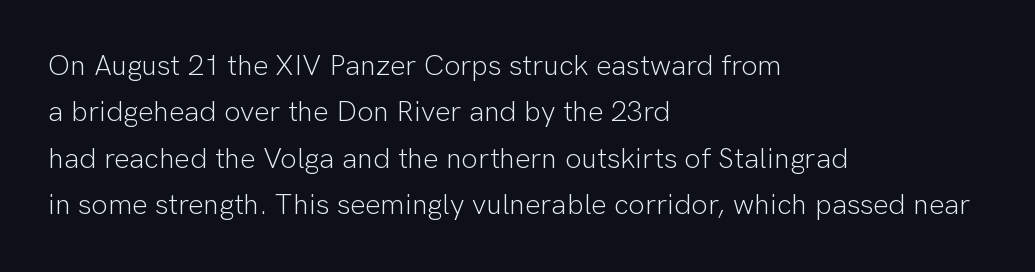
{"serif": "no", "italic": "no", "bold": "no", "weight": "light", "width": "normal", "stroke_contrast": "low", "x_height": "medium", "monospaced": "no", "underline": "no", "align": "left", "line_spacing": "normal", "line_spacing_ratio": 1.6, "letter_spacing": "normal", "letter_spacing_em": 0.0, "glyph_px": 29}
